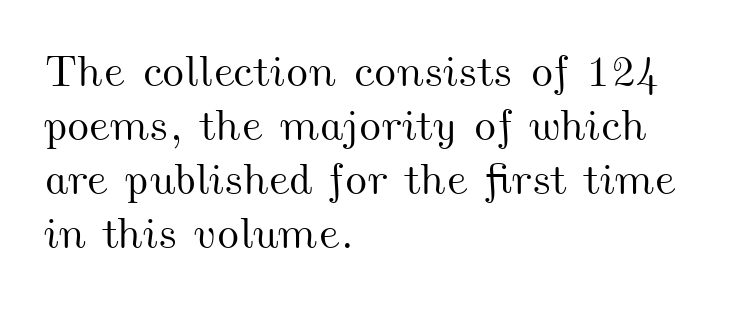
Only glyphs here, with clear space below each row. Spacing between characters is what you'd get straight out of the box. Horizontal alignment here is leftward, the default for most running prose. Varying glyph widths throughout — classic text-font behaviour.
